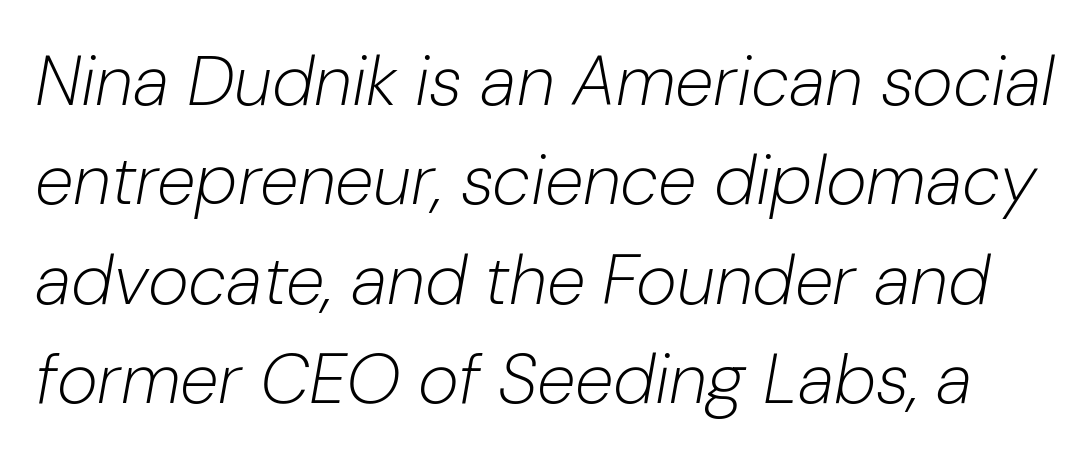
Would a proofreader flag this as italicized? Yes. How are the letters spaced? Ordinarily, with no added tracking. Type without underlining. The face used here is proportionally spaced, like ordinary book or web type.
